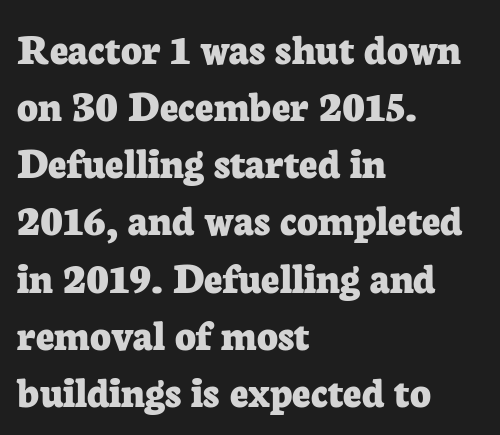
{"serif": "yes", "italic": "no", "bold": "yes", "weight": "bold", "width": "normal", "stroke_contrast": "low", "x_height": "medium", "monospaced": "no", "underline": "no", "align": "left", "line_spacing": "normal", "line_spacing_ratio": 1.27, "letter_spacing": "normal", "letter_spacing_em": 0.0, "glyph_px": 45}
